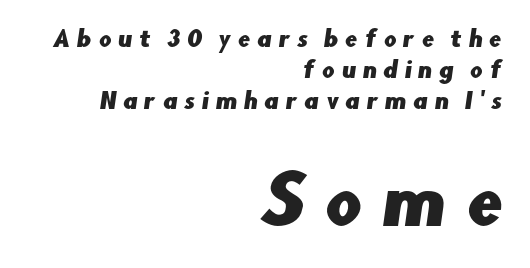
The image shows 65 px sans-serif type; set right-aligned, normal line spacing (1.4x), unusually wide letter spacing (+0.3 em), not underlined; the second (bottom) block is 2.95x larger; low stroke contrast and a small x-height.
